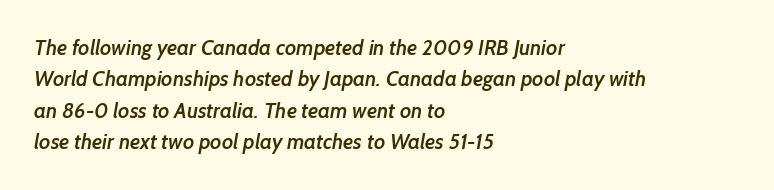
{"bold": "semi", "underline": "no", "align": "left", "line_spacing": "normal", "line_spacing_ratio": 1.5, "letter_spacing": "normal", "letter_spacing_em": 0.0, "glyph_px": 21}
